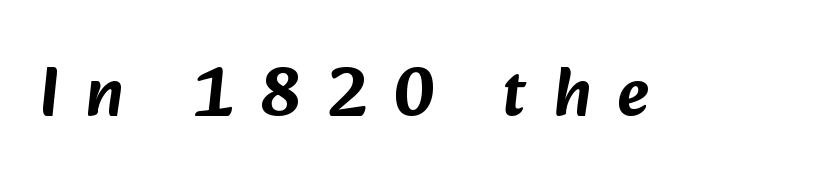
The glyphs are unaccompanied by any horizontal stroke below them. Unlike a traditional serif, this face leaves its strokes unadorned. Words appear elongated and porous because spacing is wide. The face used here is proportionally spaced, like ordinary book or web type.
